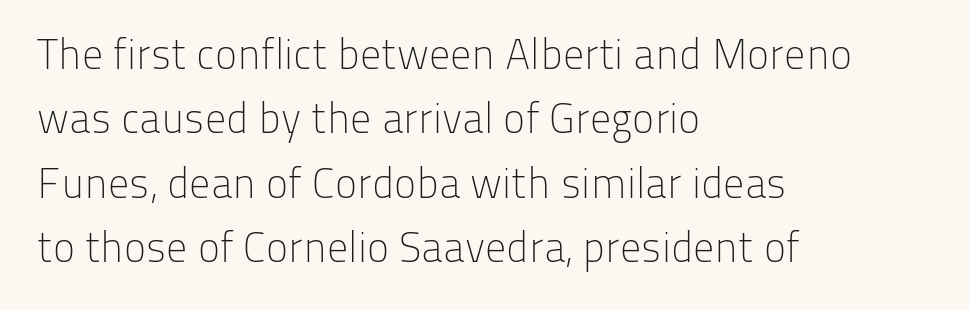
{"serif": "no", "italic": "no", "bold": "no", "weight": "light", "width": "normal", "stroke_contrast": "low", "x_height": "medium", "monospaced": "no", "underline": "no", "align": "left", "line_spacing": "normal", "line_spacing_ratio": 1.53, "letter_spacing": "normal", "letter_spacing_em": 0.0, "glyph_px": 42}
